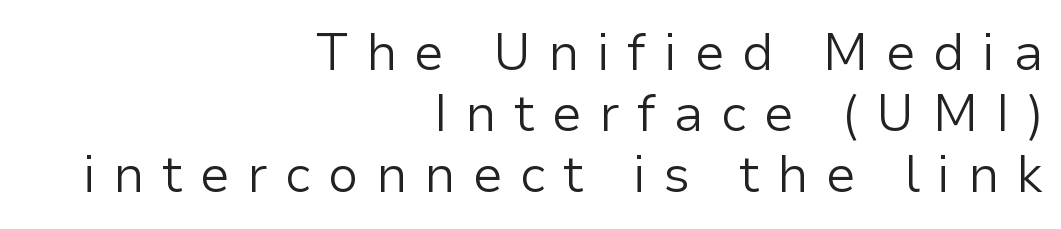
{"serif": "no", "italic": "no", "bold": "no", "weight": "light", "width": "normal", "stroke_contrast": "low", "x_height": "medium", "monospaced": "no", "underline": "no", "align": "right", "line_spacing_ratio": 1.2, "letter_spacing": "wide", "letter_spacing_em": 0.34, "glyph_px": 51}
